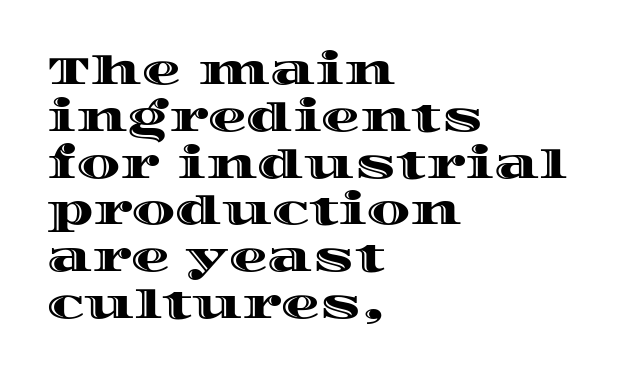
Q: Is the text italic (slanted)? A: No, it is upright.
Q: Is the text underlined? A: No.
Q: How is the paragraph aligned? A: Left-aligned.
Q: Is the spacing between letters normal or unusually wide? A: Normal.
Q: Width (condensed, normal, or wide)? A: Wide.
Q: x-height? A: Large.
Q: Monospaced? A: No.
